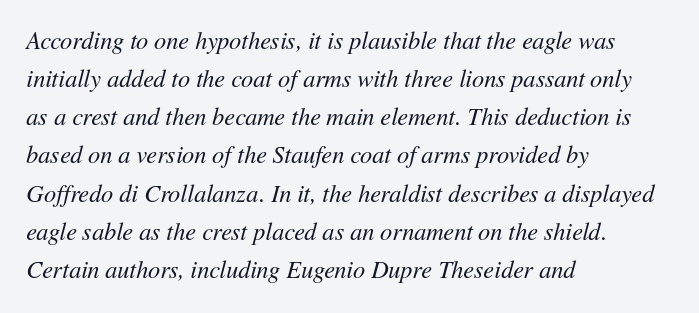
The image shows 24 px text type, italic (leaning right); set left-aligned, normal line spacing (1.59x), normal letter spacing, not underlined.
